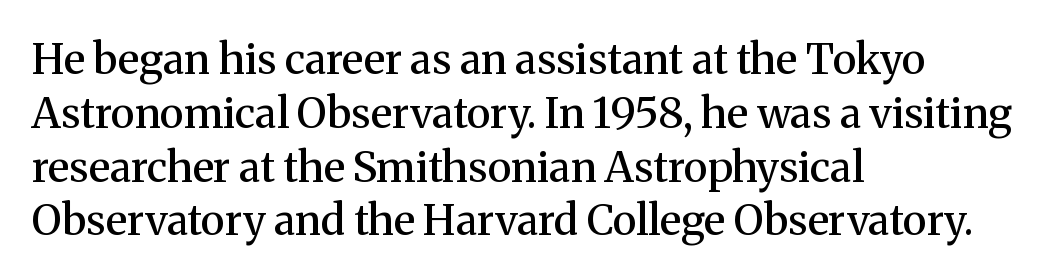
The image shows 42 px semibold serif type, upright; set left-aligned, normal line spacing (1.28x), normal letter spacing, not underlined; medium stroke contrast and a medium x-height.
